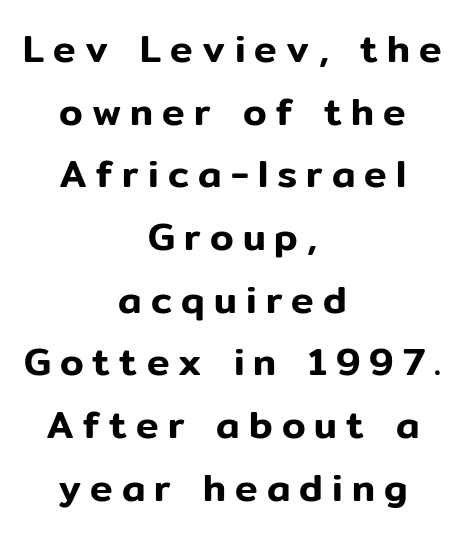
No word sits above an underline. Spacing verdict: proportional, widths tailored to each character. One glance says typical: line gaps are just what's usual. The lettering stays uniformly vertical, giving the passage a roman look. Glyph-to-glyph distance is far greater than everyday printed text. The paragraph has two soft edges and a firm central axis.
